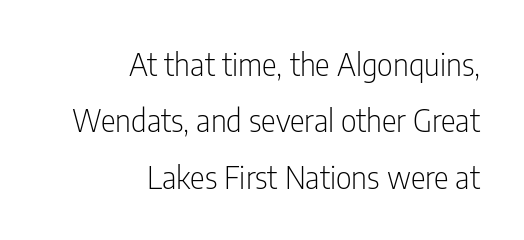
Q: Is the text bold? A: No.
Q: Is the text italic (slanted)? A: No, it is upright.
Q: Is the typeface a serif or a sans-serif typeface? A: Sans-serif.
Q: Is the text underlined? A: No.
Q: How is the paragraph aligned? A: Right-aligned.
Q: Is the spacing between letters normal or unusually wide? A: Normal.
Q: Width (condensed, normal, or wide)? A: Condensed.
Q: Stroke contrast? A: Low.
Q: x-height? A: Medium.
Q: Monospaced? A: No.
